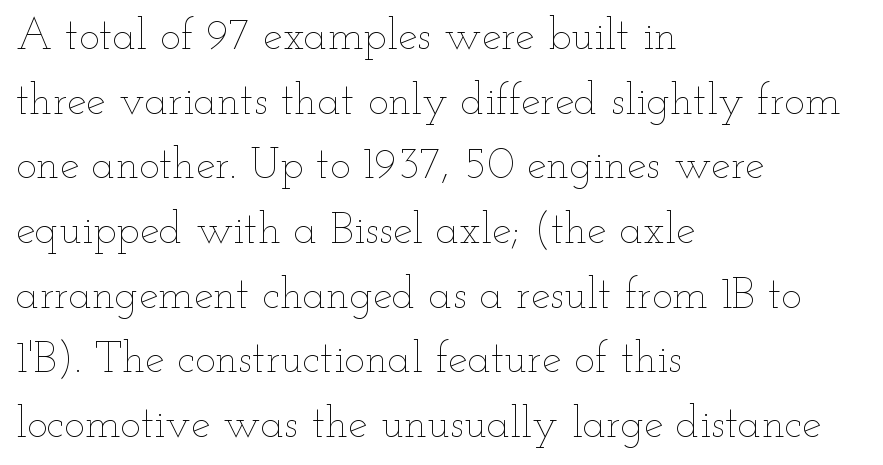
The image shows 44 px thin, wide type, upright; set left-aligned, normal line spacing (1.47x), normal letter spacing, not underlined; low stroke contrast and a small x-height.
